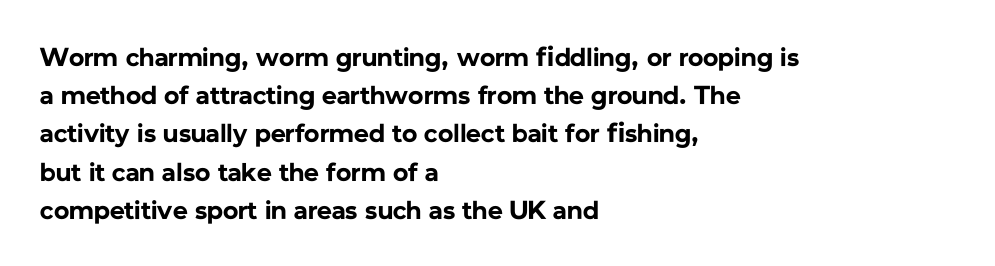
Q: Is the text bold? A: Yes.
Q: Is the text italic (slanted)? A: No, it is upright.
Q: Is the text underlined? A: No.
Q: How is the paragraph aligned? A: Left-aligned.
Q: Is the spacing between letters normal or unusually wide? A: Normal.
Q: Is the spacing between lines tight, normal or loose? A: Normal.
